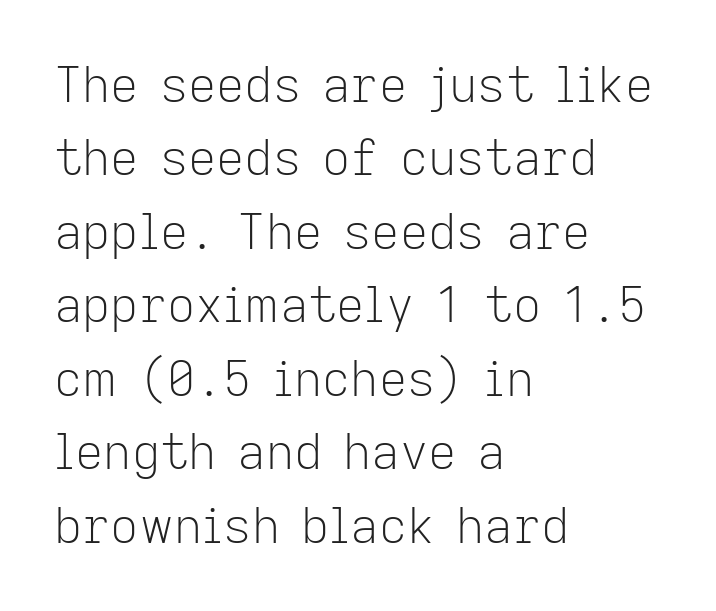
The text was rendered using a sans face with plain stroke endings. Casual observation: everything's shoved over to the left. No extra ink here — the face is not bold. Do the characters align in a grid? No, the font is proportional. The rendering keeps characters at their native spacing. A roman cut, with each character standing at attention.
